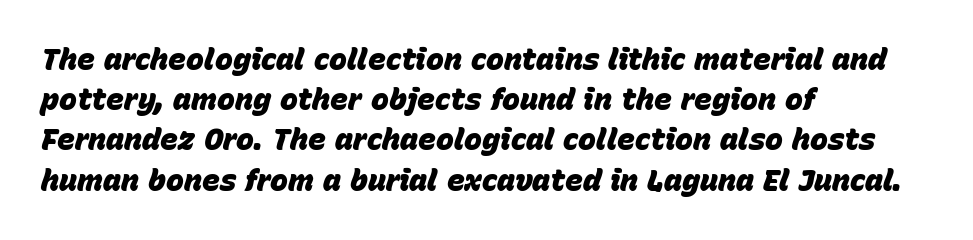
A student would call this left alignment; a typographer would say flush left, rag right. The typesetting leans heavy: a genuine bold. How are the letters spaced? Ordinarily, with no added tracking. These lines are rendered in a variable-pitch font. If you drew a line through each stem, it would be angled. Each new line begins a customary step beneath the previous one.
